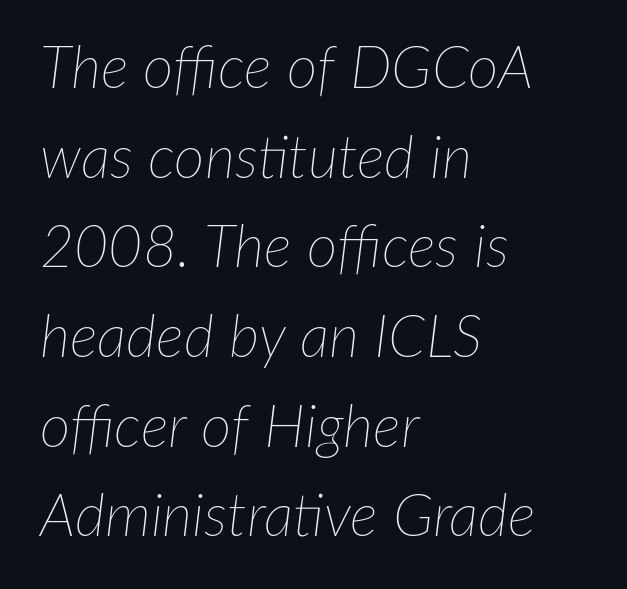
Q: Is the text bold? A: No.
Q: Is the text italic (slanted)? A: Yes, it leans right by about 7 degrees.
Q: Is the text underlined? A: No.
Q: How is the paragraph aligned? A: Left-aligned.
Q: Is the spacing between letters normal or unusually wide? A: Normal.
Q: Is the spacing between lines tight, normal or loose? A: Normal.
Q: Width (condensed, normal, or wide)? A: Normal.
Q: Stroke contrast? A: Low.
Q: x-height? A: Medium.
Q: Monospaced? A: No.
